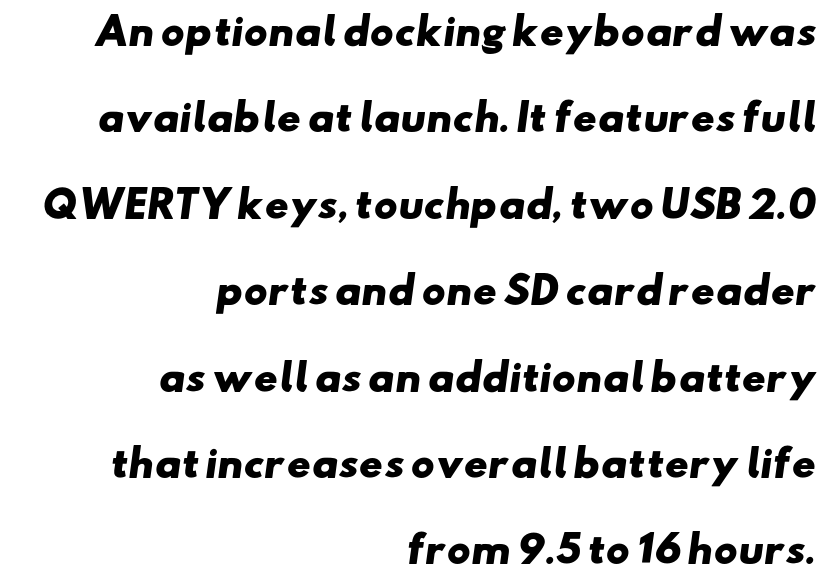
The image shows 36 px heavy, wide sans-serif type; set right-aligned, loose line spacing (2.4x), normal letter spacing, not underlined; low stroke contrast and a small x-height.
